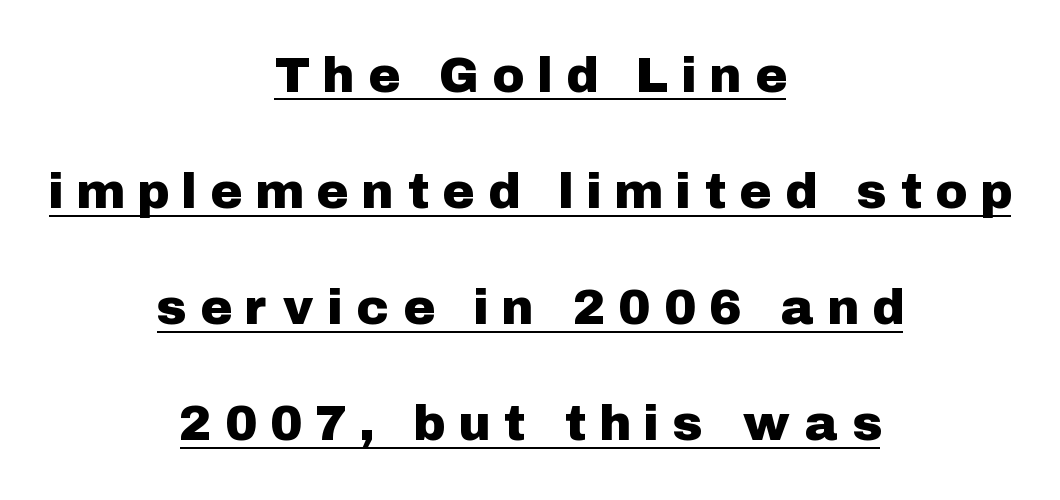
Q: Is the text italic (slanted)? A: No, it is upright.
Q: Is the typeface a serif or a sans-serif typeface? A: Sans-serif.
Q: Is the text underlined? A: Yes.
Q: How is the paragraph aligned? A: Centered.
Q: Is the spacing between letters normal or unusually wide? A: Unusually wide.
Q: Is the spacing between lines tight, normal or loose? A: Loose.
Q: Width (condensed, normal, or wide)? A: Normal.
Q: Stroke contrast? A: Low.
Q: x-height? A: Medium.
Q: Monospaced? A: No.
